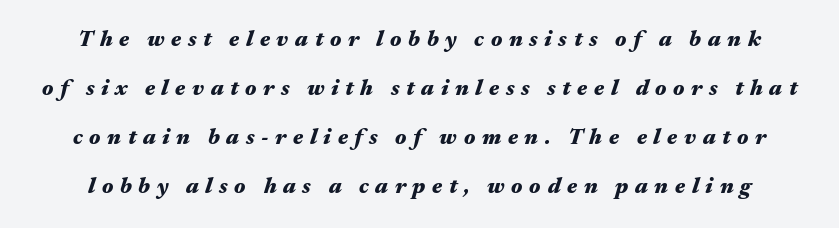
Does the leading feel generous? Absolutely, it's lavish. The typography opts for an oblique posture over an upright one. How heavy is the stroke? Heavy — this is a bold. Clear beneath every line of the passage. Observe the wide spacing: letters keep a clear distance from each other.
